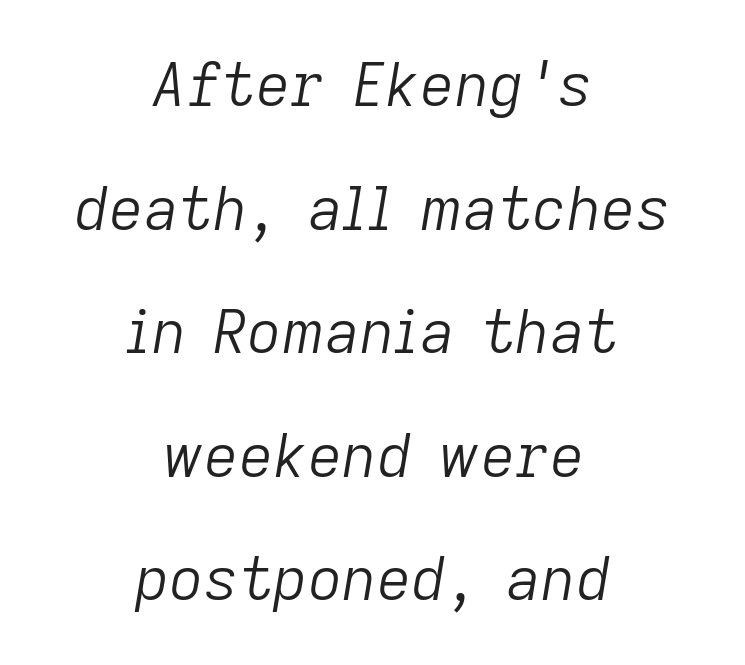
{"italic": "yes", "lean": "right", "slant_degrees": 9, "bold": "no", "weight": "light", "width": "normal", "stroke_contrast": "low", "x_height": "medium", "monospaced": "no", "underline": "no", "align": "center", "line_spacing": "loose", "line_spacing_ratio": 2.06, "letter_spacing": "normal", "letter_spacing_em": 0.0, "glyph_px": 60}
